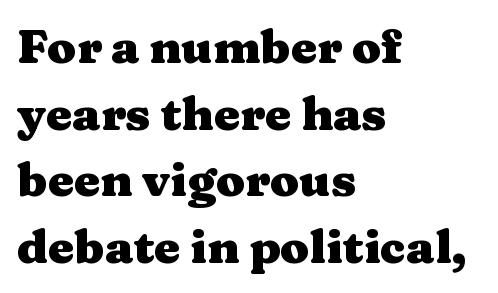
You can tell it's not italic because the verticals are truly vertical. The rendering anchors every line to the left-hand side. There is no visible air inserted between adjacent glyphs. This rendering employs a face with finishing strokes, i.e., a serif. Strokes here are thick enough to call this a true bold. The vertical gap from one line to the next is medium.
